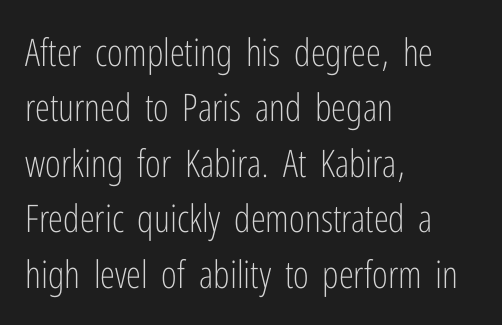
The line texture is even and compact thanks to regular tracking. Has an underline been added? It has not. The passage shown is typed in a proportional face where columns would drift. The lettering holds an erect, upright posture throughout. Vertical stems look standard width or narrower in stroke.
